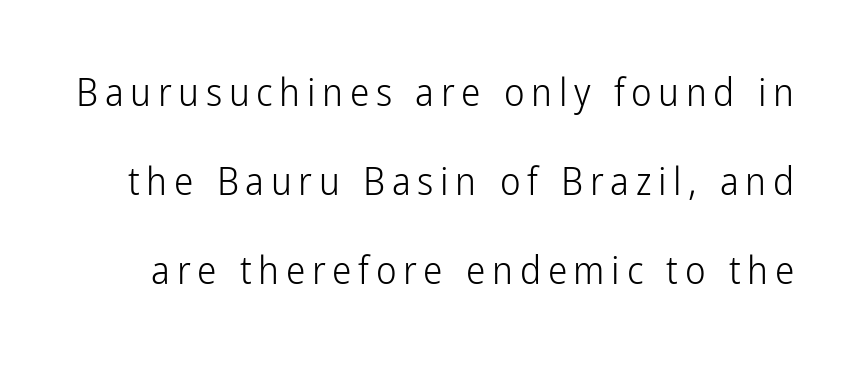
The image shows 39 px light, condensed sans-serif type, upright; set loose line spacing (2.28x), not underlined; low stroke contrast and a medium x-height.
